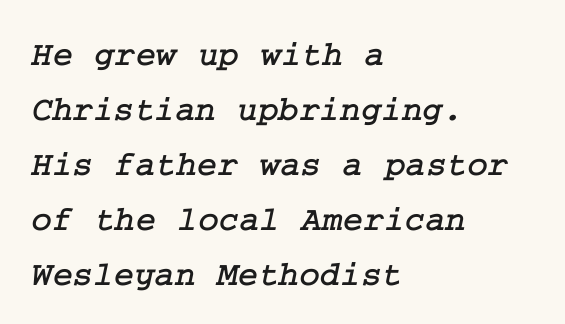
Type style note: has serifs. Honestly, there is no underline to notice here at all. Whoever set this chose a conventional vertical rhythm. The passage shown has conventional tracking throughout.
